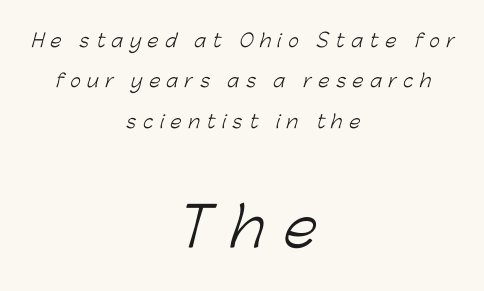
Note the varied advance widths — an 'i' is clearly narrower than an 'm'. One glance says open: line gaps are wider than usual. Which margin do the lines hug? Neither — every line sits in the middle. Scale increases going downward across the two blocks. To sum up the face: it is a sans, with no serifs. Each word looks stretched out because of the extra space between its letters.
